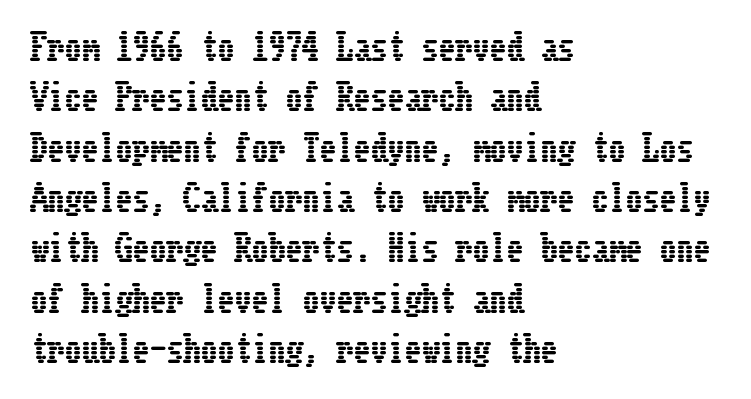
If you measured baseline to baseline, you'd find a middling distance. The baseline area is clear. The letters sit at their default tracking, neither squeezed nor spread. Where is the straight margin? On the left. The typography opts for an upright posture over an oblique one.
